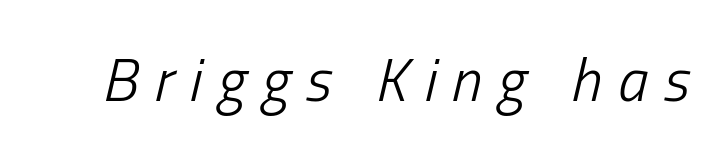
Stroke thickness stays within the range of a standard reading face or lighter. Unmarked baselines from the first word to the last. The rendering inserts visible extra space after every character. The passage shown is typed in a proportional face where columns would drift. Italic? Definitely — the glyphs are oblique.
